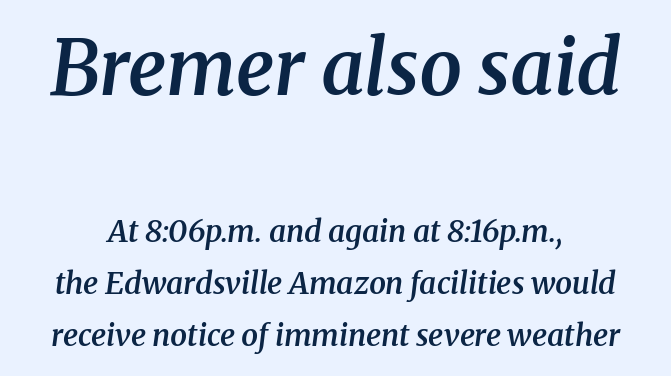
The image shows 76 px semibold serif type, italic (leaning right); set line spacing 1.73x, normal letter spacing, not underlined; the first (top) block is 2.53x larger; medium stroke contrast and a medium x-height.
